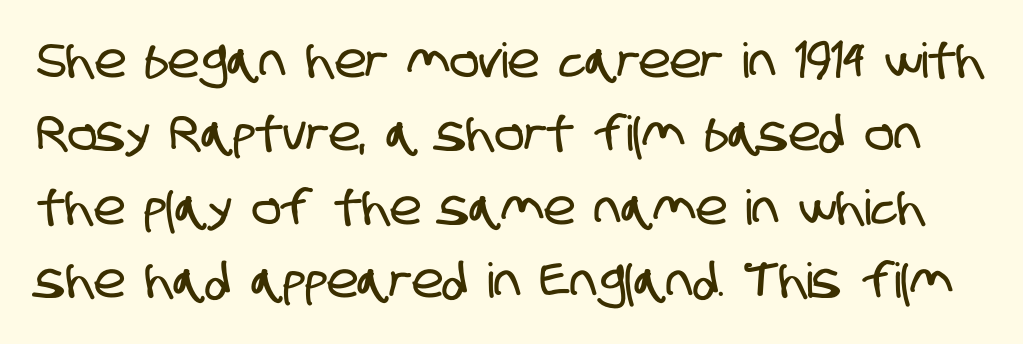
The image shows 48 px condensed sans-serif type; set normal line spacing (1.53x), normal letter spacing, not underlined; low stroke contrast and a large x-height.
